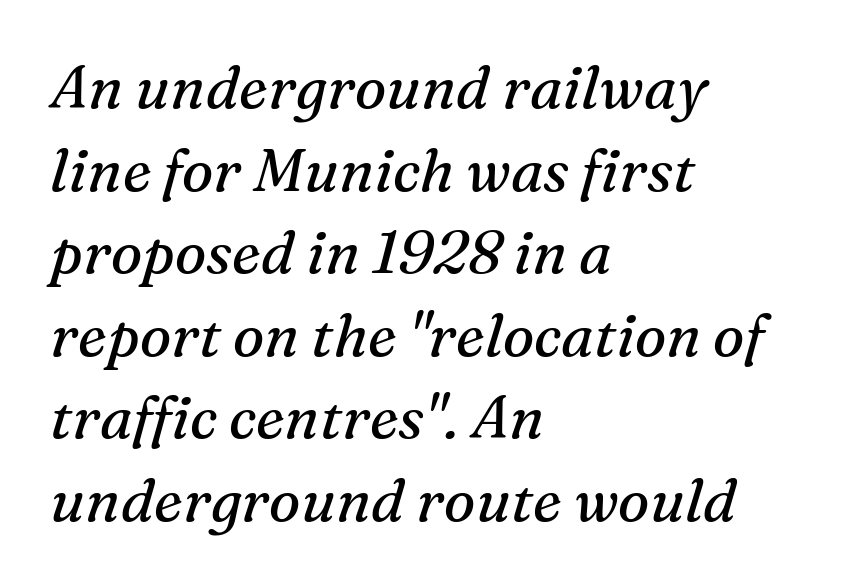
The image shows 59 px regular-weight serif type, italic (leaning right); set left-aligned, normal line spacing (1.4x), normal letter spacing, not underlined; medium stroke contrast and a medium x-height.
